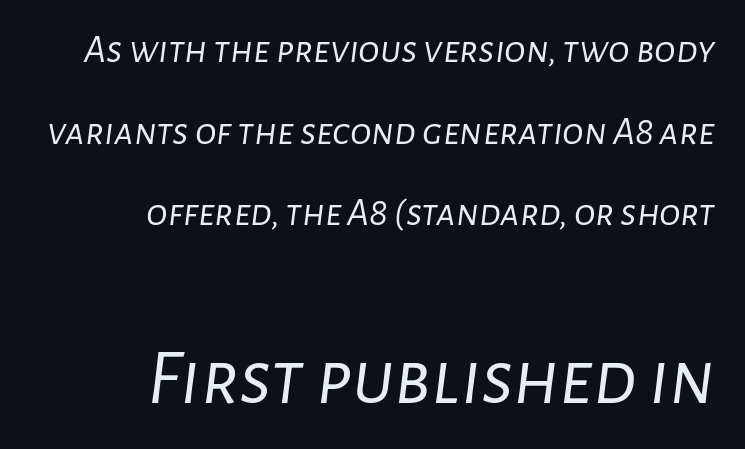
{"italic": "yes", "lean": "right", "slant_degrees": 7, "bold": "no", "weight": "light", "width": "normal", "stroke_contrast": "low", "x_height": "medium", "monospaced": "no", "underline": "no", "align": "right", "line_spacing": "loose", "line_spacing_ratio": 2.04, "letter_spacing": "normal", "letter_spacing_em": 0.0, "larger_block": "second", "size_ratio": 2.0, "glyph_px": 80}
